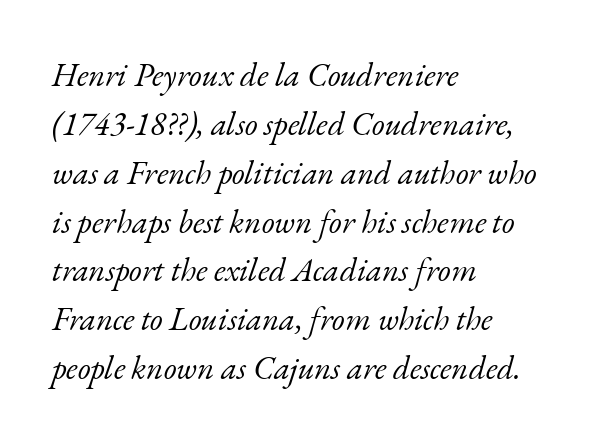
Summary of vertical rhythm: regular, with standard interline spacing. Stems here are at most as thick as an everyday book face. Each word holds together tightly as a unit, with standard inter-letter gaps. Descenders are the only things crossing below the line.
